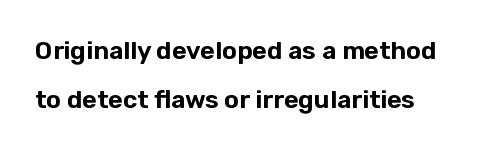
The image shows 25 px text type, upright; set loose line spacing (1.97x), normal letter spacing, not underlined.
